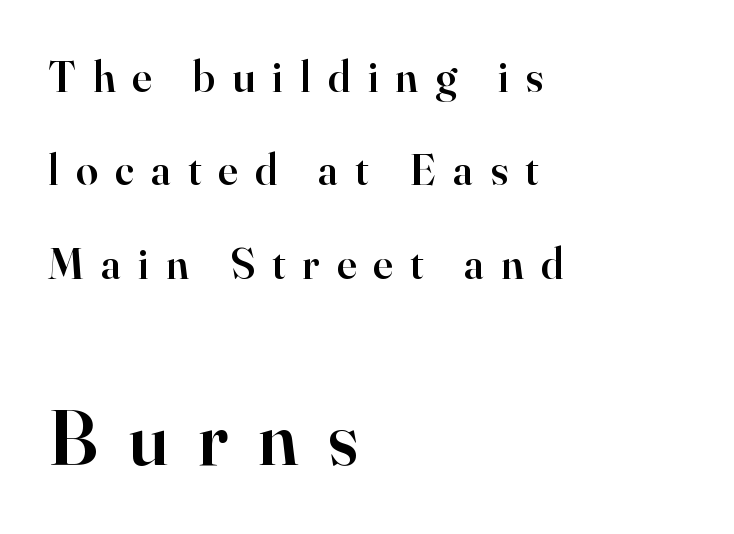
{"serif": "yes", "italic": "no", "bold": "semi", "weight": "semibold", "width": "normal", "stroke_contrast": "high", "x_height": "small", "monospaced": "no", "underline": "no", "align": "left", "line_spacing": "loose", "line_spacing_ratio": 2.12, "letter_spacing": "wide", "letter_spacing_em": 0.39, "larger_block": "second", "size_ratio": 1.75, "glyph_px": 77}
